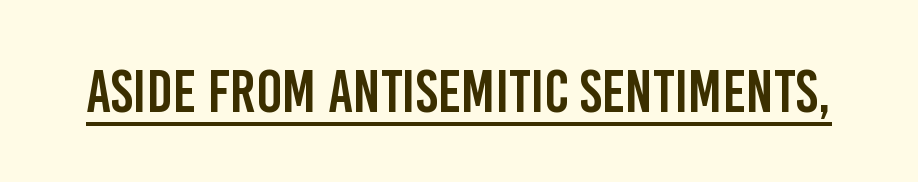
{"serif": "no", "italic": "no", "width": "condensed", "stroke_contrast": "low", "x_height": "large", "monospaced": "no", "underline": "yes", "letter_spacing": "normal", "letter_spacing_em": 0.0, "glyph_px": 61}
